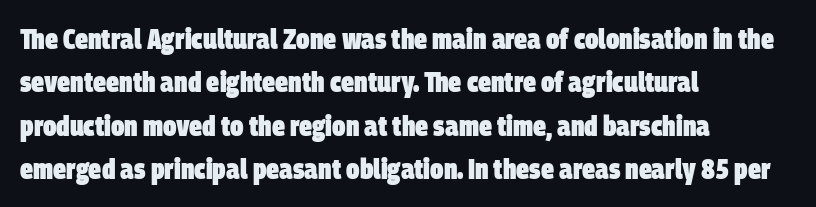
One-word summary of the alignment: left. You could not count columns in this text — the font is proportionally spaced. What kind of face is this? One without serifs — a sans. Descender tails drop into unmarked territory.
